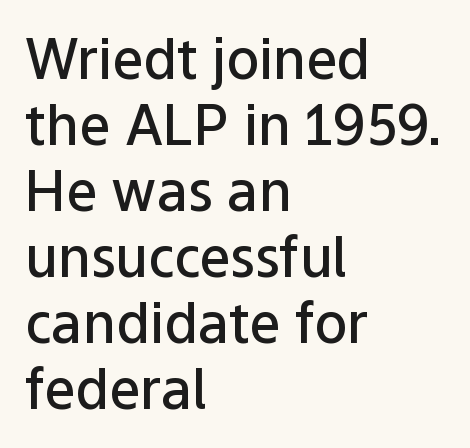
Does the type have serifs? No, each stem ends abruptly. The lettering holds an erect, upright posture throughout. The words here are not underlined. Nothing unusual about the tracking: characters are spaced as the font intends.
